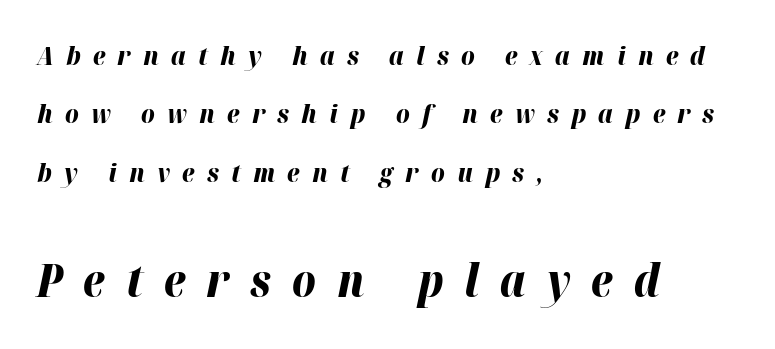
The image shows 45 px bold type, italic (leaning right); set left-aligned, loose line spacing (2.25x), unusually wide letter spacing (+0.47 em), not underlined; the second (bottom) block is 1.73x larger; high stroke contrast and a medium x-height.
